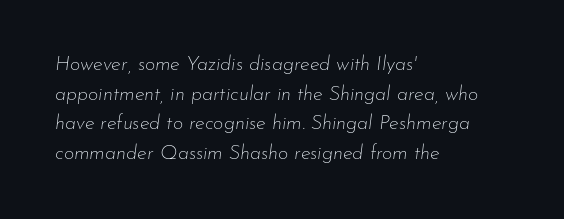
{"italic": "yes", "lean": "right", "slant_degrees": 7, "bold": "no", "underline": "no", "align": "left", "line_spacing": "normal", "line_spacing_ratio": 1.48, "letter_spacing": "normal", "letter_spacing_em": 0.0, "glyph_px": 20}
